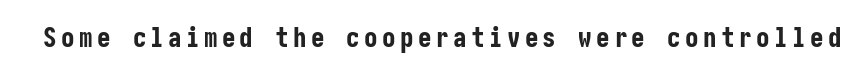
The image shows 27 px bold type, upright; set not underlined.
